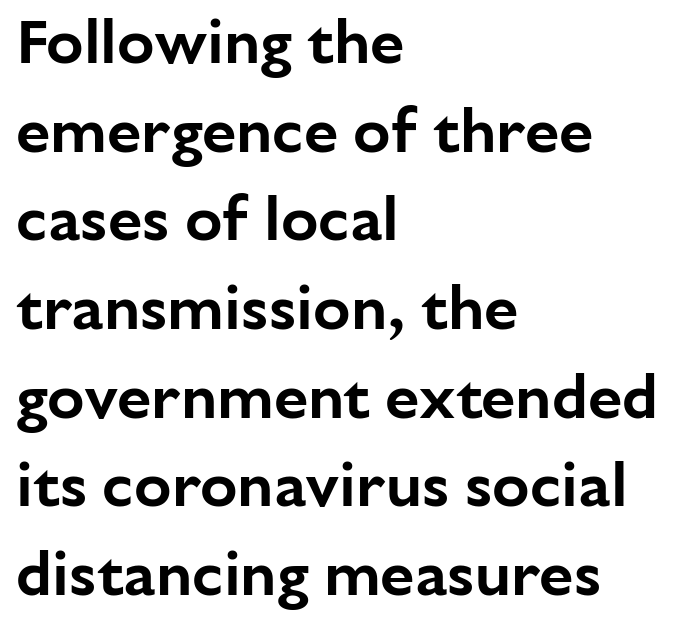
Spacing between characters is what you'd get straight out of the box. The letters stand upright; this is a roman face. The space between consecutive lines is moderate. Does the copy run flush right? No — it runs flush left. You could not count columns in this text — the font is proportionally spaced. What kind of face is this? One without serifs — a sans.
